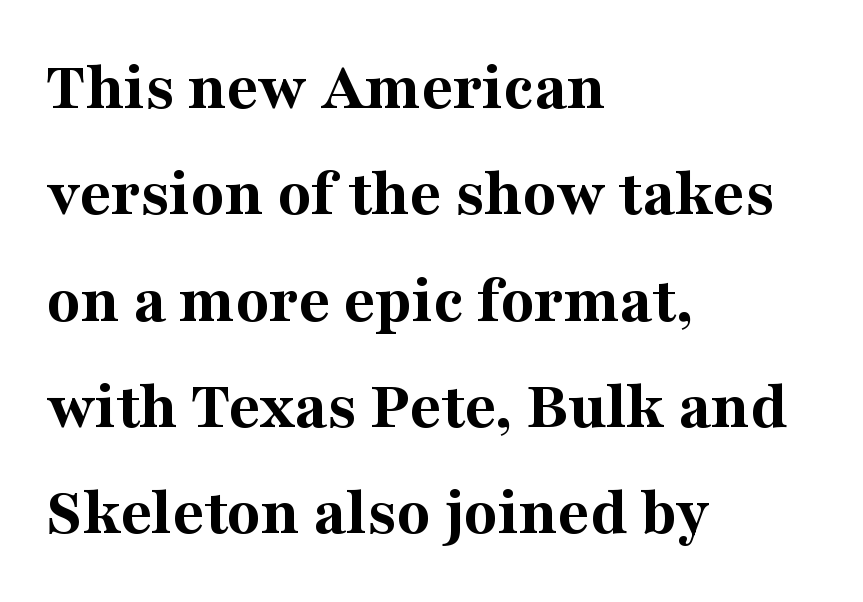
Q: Is the text bold? A: Yes.
Q: Is the text italic (slanted)? A: No, it is upright.
Q: Is the typeface a serif or a sans-serif typeface? A: Serif.
Q: Is the text underlined? A: No.
Q: How is the paragraph aligned? A: Left-aligned.
Q: Is the spacing between letters normal or unusually wide? A: Normal.
Q: Is the spacing between lines tight, normal or loose? A: Normal.
Q: Width (condensed, normal, or wide)? A: Normal.
Q: Stroke contrast? A: Medium.
Q: x-height? A: Medium.
Q: Monospaced? A: No.
